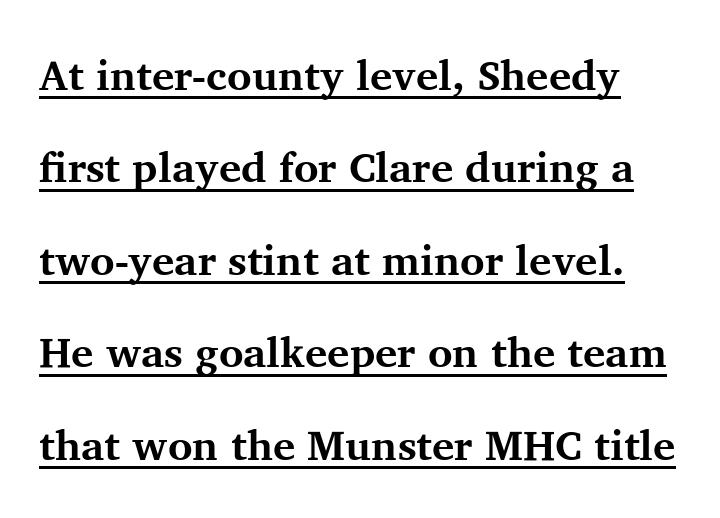
{"serif": "yes", "italic": "no", "bold": "yes", "weight": "bold", "width": "normal", "stroke_contrast": "medium", "x_height": "medium", "monospaced": "no", "underline": "yes", "line_spacing": "loose", "line_spacing_ratio": 2.2, "letter_spacing": "normal", "letter_spacing_em": 0.0, "glyph_px": 42}
